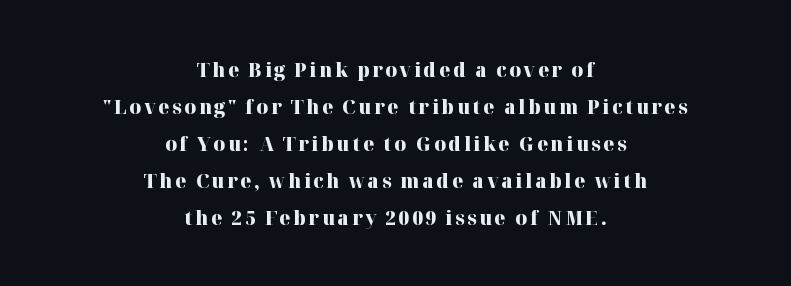
Horizontal alignment here is central, giving a formal, balanced look. Strong, thick strokes mark this as bold type. Honestly, there is no underline to notice here at all. A typesetter would mark this as roman, not italic.
